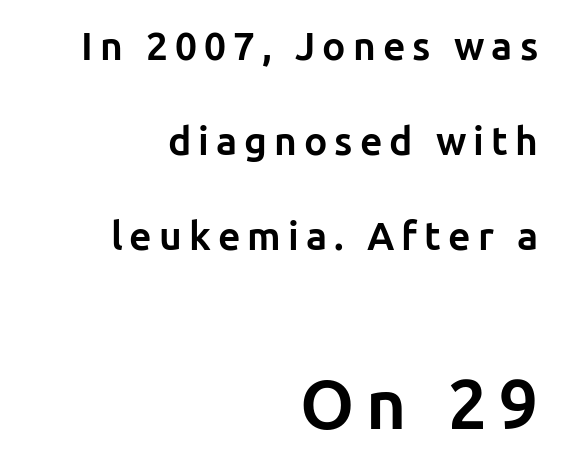
The paragraph shown leans on its right margin. Descenders are the only things crossing below the line. Whoever set this made the second block the dominant, larger element. A roman cut, with each character standing at attention. This block would shrink considerably if given ordinary leading; it's expanded now.
